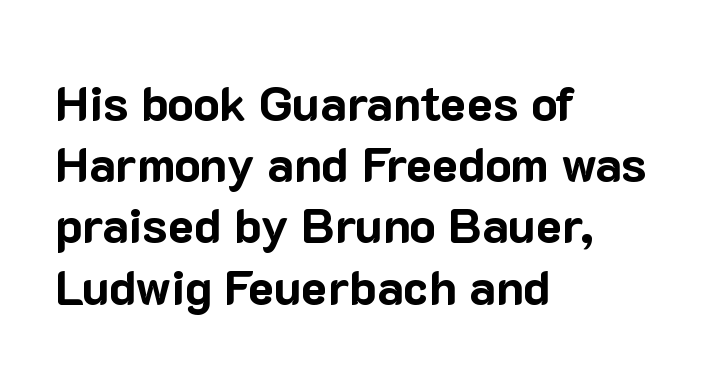
Q: Is the text bold? A: Yes.
Q: Is the text italic (slanted)? A: No, it is upright.
Q: Is the typeface a serif or a sans-serif typeface? A: Sans-serif.
Q: Is the text underlined? A: No.
Q: How is the paragraph aligned? A: Left-aligned.
Q: Is the spacing between letters normal or unusually wide? A: Normal.
Q: Is the spacing between lines tight, normal or loose? A: Normal.
Q: Width (condensed, normal, or wide)? A: Normal.
Q: Stroke contrast? A: Low.
Q: x-height? A: Medium.
Q: Monospaced? A: No.
